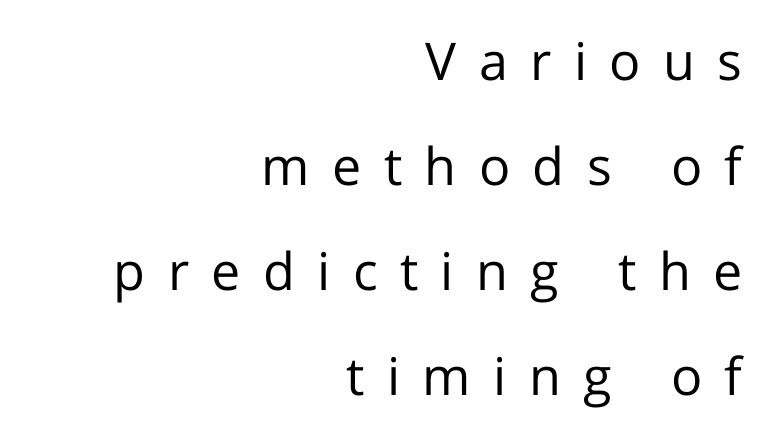
Designer's note — italics off, roman on. The text was rendered using a sans face with plain stroke endings. These lines are set flush right with a ragged left edge. The space between consecutive lines is lavish.
